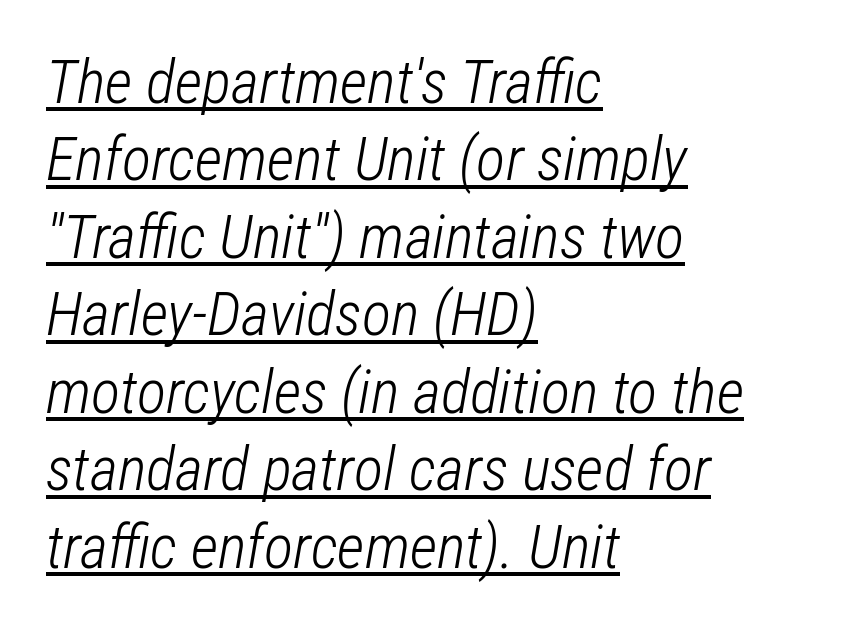
The image shows 61 px light, condensed type, italic (leaning right); set left-aligned, normal line spacing (1.27x), normal letter spacing, underlined; low stroke contrast and a medium x-height.
